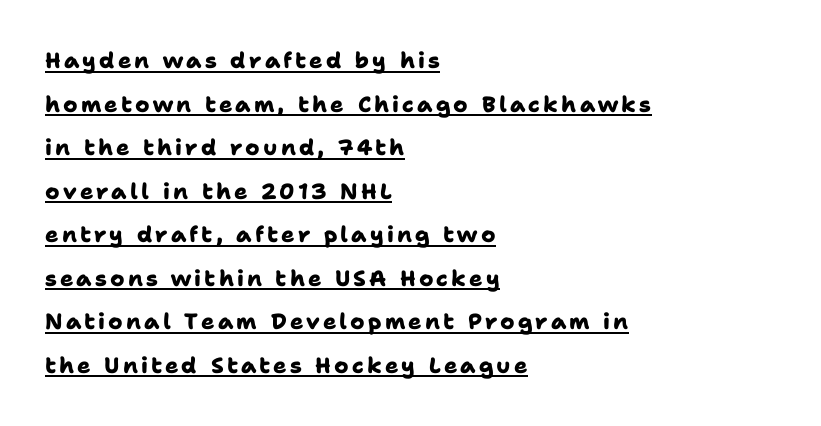
The image shows 22 px bold type; set left-aligned, loose line spacing (1.98x), underlined.
